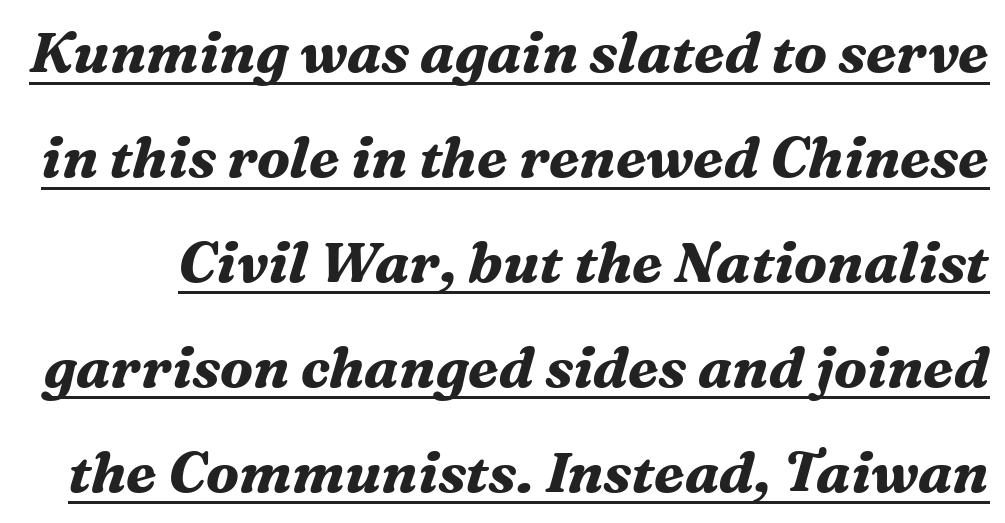
The image shows 57 px bold serif type, italic (leaning right); set line spacing 1.84x, normal letter spacing, underlined; medium stroke contrast and a medium x-height.
